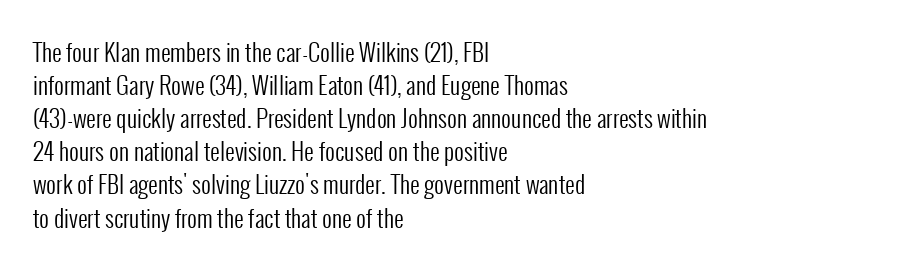
Horizontally, the lines are justified to the leading edge only. A roman cut, with each character standing at attention. The lines sit at an ordinary, default distance from one another. The font sits on the lighter half of the weight spectrum, regular included. Just letters on the line, the space beneath them empty. Standard letterfit; no display-style spreading of the glyphs.
